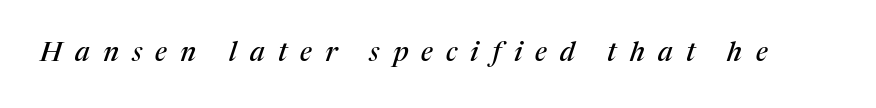
Letter spacing: wide. Underline: absent. A typesetter would mark this as italic.
